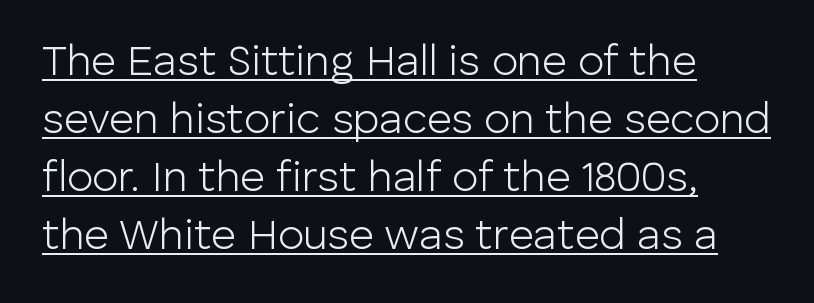
Q: Is the text bold? A: No.
Q: Is the text italic (slanted)? A: No, it is upright.
Q: Is the typeface a serif or a sans-serif typeface? A: Sans-serif.
Q: Is the text underlined? A: Yes.
Q: How is the paragraph aligned? A: Left-aligned.
Q: Is the spacing between letters normal or unusually wide? A: Normal.
Q: Is the spacing between lines tight, normal or loose? A: Normal.
Q: Width (condensed, normal, or wide)? A: Normal.
Q: Stroke contrast? A: Low.
Q: x-height? A: Medium.
Q: Monospaced? A: No.
